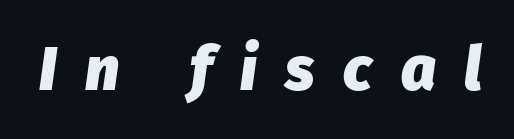
{"italic": "yes", "lean": "right", "slant_degrees": 8, "bold": "yes", "weight": "heavy", "width": "normal", "stroke_contrast": "low", "x_height": "medium", "monospaced": "no", "underline": "no", "letter_spacing": "wide", "letter_spacing_em": 0.47, "glyph_px": 61}
